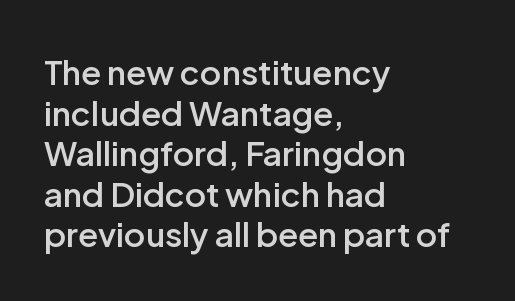
The image shows 33 px semibold sans-serif type, upright; set left-aligned, line spacing 1.23x, normal letter spacing, not underlined; low stroke contrast and a medium x-height.
